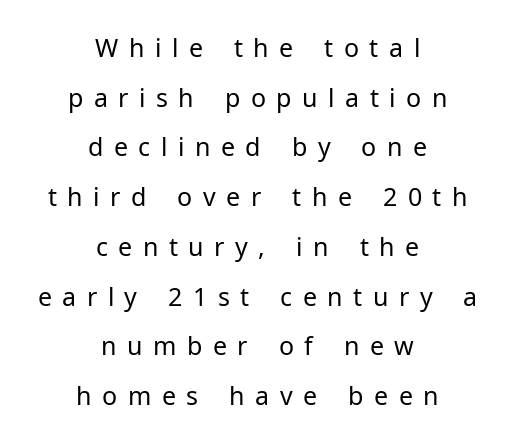
The image shows 25 px text type, upright; set centered, loose line spacing (1.99x), unusually wide letter spacing (+0.42 em), not underlined.
